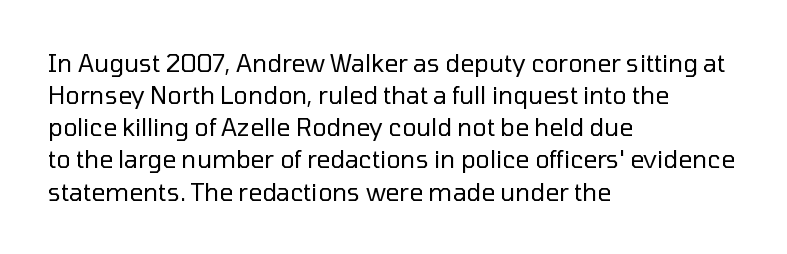
{"italic": "no", "bold": "no", "underline": "no", "align": "left", "line_spacing": "normal", "line_spacing_ratio": 1.34, "letter_spacing": "normal", "letter_spacing_em": 0.0, "glyph_px": 24}
